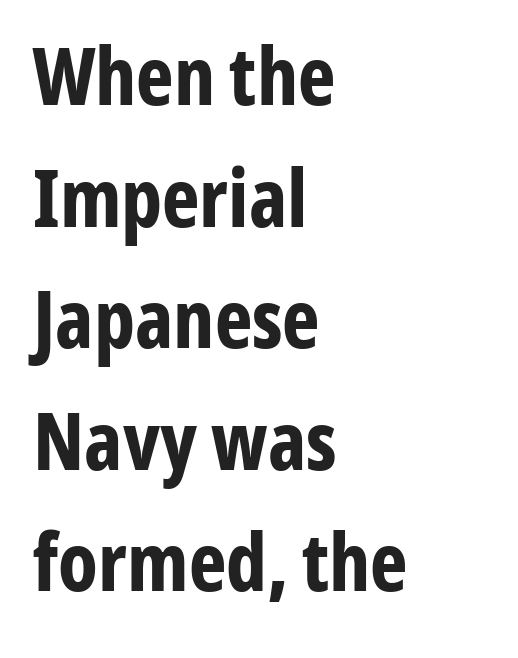
Q: Is the text bold? A: Yes.
Q: Is the text italic (slanted)? A: No, it is upright.
Q: Is the typeface a serif or a sans-serif typeface? A: Sans-serif.
Q: Is the text underlined? A: No.
Q: How is the paragraph aligned? A: Left-aligned.
Q: Is the spacing between letters normal or unusually wide? A: Normal.
Q: Is the spacing between lines tight, normal or loose? A: Normal.
Q: Width (condensed, normal, or wide)? A: Condensed.
Q: Stroke contrast? A: Low.
Q: x-height? A: Medium.
Q: Monospaced? A: No.
